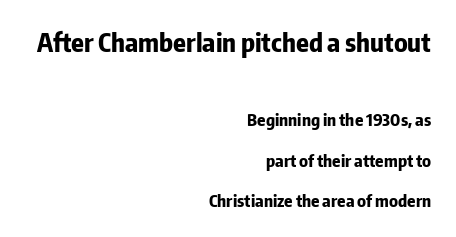
Descenders hang freely into open space. Style check: upright. The lines in this sample share a right terminus and differ only in where they begin. Horizontal bands of white between lines are thick stripes. Caption: bold face, heavy strokes.
